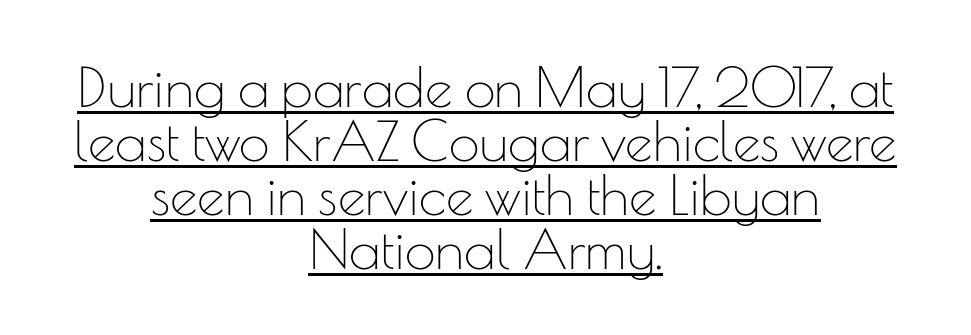
A light-to-regular cut is what we see here. The setting favours the middle, as headings and verse often do. The passage shown is typeset with a sans-serif family. Varying glyph widths throughout — classic text-font behaviour. Posture: vertical.
